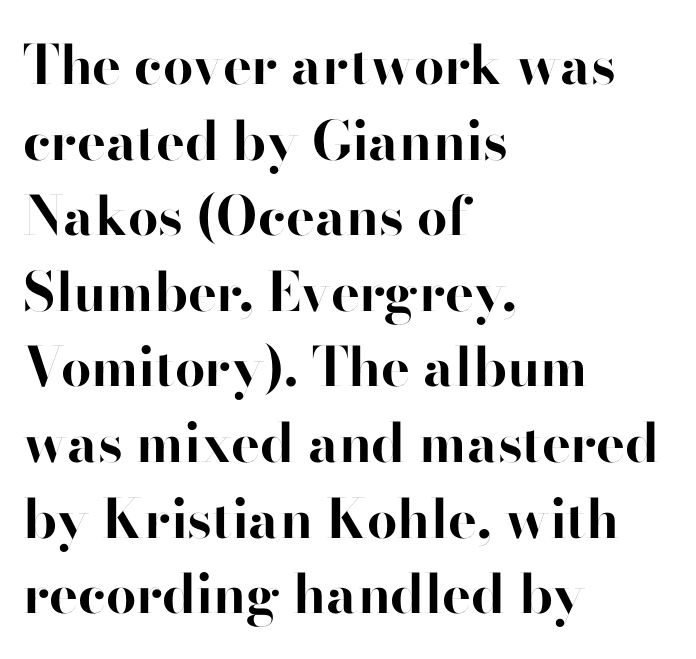
{"serif": "no", "italic": "no", "bold": "yes", "weight": "bold", "width": "normal", "stroke_contrast": "high", "x_height": "small", "monospaced": "no", "underline": "no", "align": "left", "line_spacing": "normal", "line_spacing_ratio": 1.4, "letter_spacing": "normal", "letter_spacing_em": 0.0, "glyph_px": 54}
